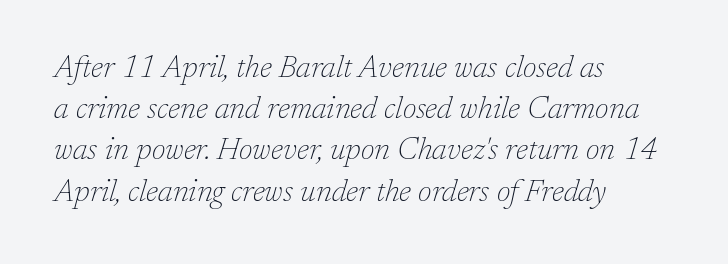
The image shows 31 px thin serif type, italic (leaning right); set left-aligned, normal line spacing (1.33x), normal letter spacing, not underlined; low stroke contrast and a medium x-height.
